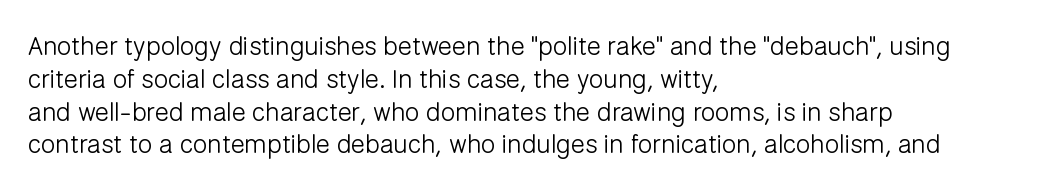
{"italic": "no", "bold": "no", "underline": "no", "align": "left", "line_spacing": "normal", "line_spacing_ratio": 1.26, "letter_spacing": "normal", "letter_spacing_em": 0.0, "glyph_px": 26}
